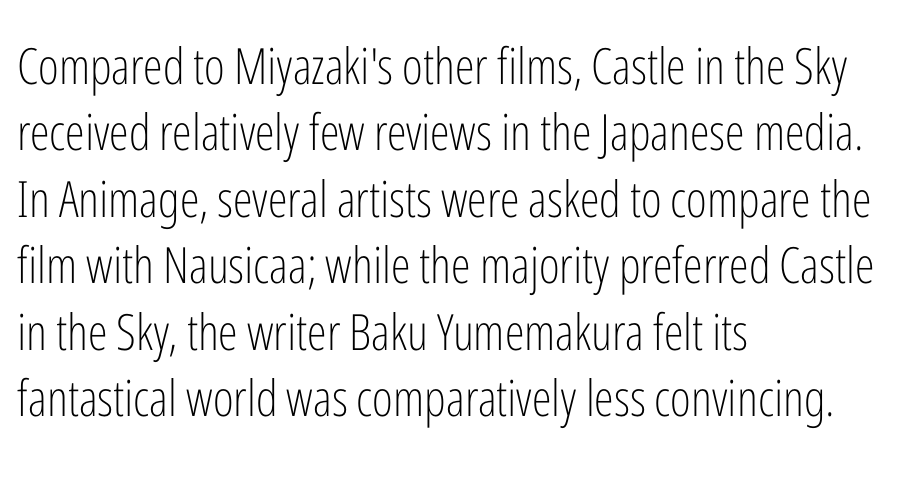
Q: Is the text bold? A: No.
Q: Is the text italic (slanted)? A: No, it is upright.
Q: Is the typeface a serif or a sans-serif typeface? A: Sans-serif.
Q: Is the text underlined? A: No.
Q: How is the paragraph aligned? A: Left-aligned.
Q: Is the spacing between letters normal or unusually wide? A: Normal.
Q: Is the spacing between lines tight, normal or loose? A: Normal.
Q: Width (condensed, normal, or wide)? A: Condensed.
Q: Stroke contrast? A: Low.
Q: x-height? A: Medium.
Q: Monospaced? A: No.
